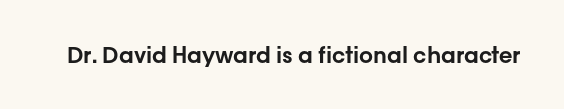
Tall strokes in this sample are plumb rather than angled. Short note: letters normally spaced. Lines of text with bare space underneath.
